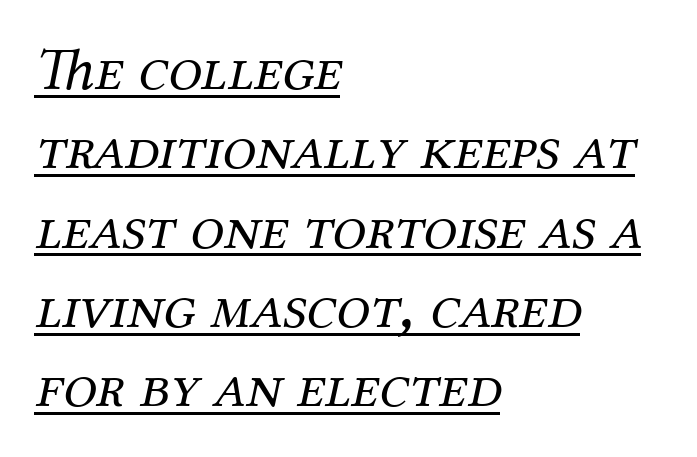
{"serif": "yes", "italic": "yes", "lean": "right", "slant_degrees": 12, "bold": "no", "weight": "regular", "width": "normal", "stroke_contrast": "medium", "x_height": "medium", "monospaced": "no", "underline": "yes", "align": "left", "line_spacing": "normal", "line_spacing_ratio": 1.3, "letter_spacing": "normal", "letter_spacing_em": 0.0, "glyph_px": 61}
